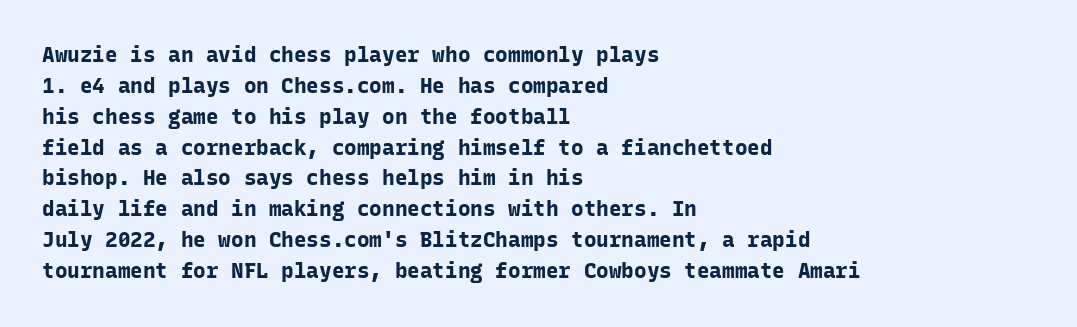
The image shows 21 px bold type, upright; set left-aligned, normal line spacing (1.47x), normal letter spacing, not underlined.
